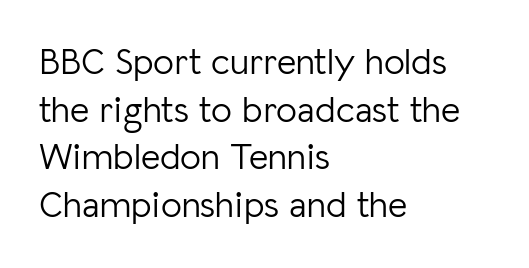
Q: Is the text bold? A: No.
Q: Is the text italic (slanted)? A: No, it is upright.
Q: Is the typeface a serif or a sans-serif typeface? A: Sans-serif.
Q: Is the text underlined? A: No.
Q: How is the paragraph aligned? A: Left-aligned.
Q: Is the spacing between letters normal or unusually wide? A: Normal.
Q: Is the spacing between lines tight, normal or loose? A: Normal.
Q: Width (condensed, normal, or wide)? A: Normal.
Q: Stroke contrast? A: Low.
Q: x-height? A: Medium.
Q: Monospaced? A: No.
